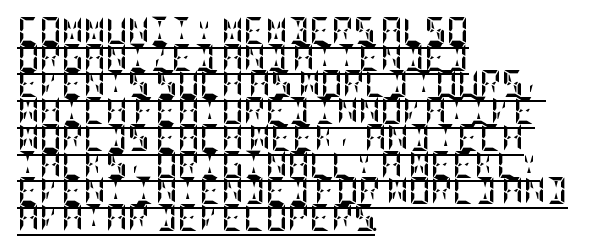
The image shows 27 px bold type, upright; set left-aligned, tight line spacing (0.99x), normal letter spacing, underlined.
